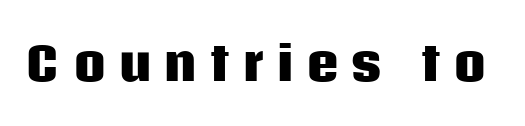
{"serif": "no", "italic": "no", "bold": "yes", "weight": "heavy", "width": "normal", "stroke_contrast": "low", "x_height": "large", "monospaced": "no", "underline": "no", "letter_spacing": "wide", "letter_spacing_em": 0.27, "glyph_px": 45}
